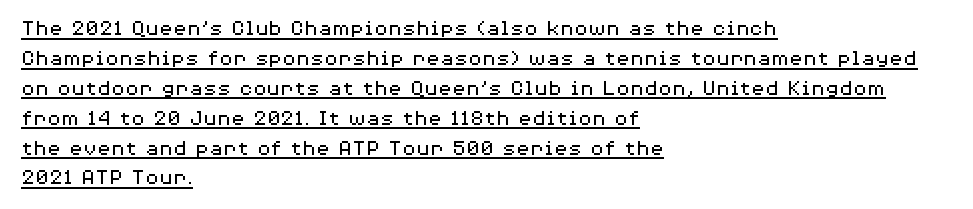
Q: Is the text bold? A: No.
Q: Is the text italic (slanted)? A: No, it is upright.
Q: Is the text underlined? A: Yes.
Q: How is the paragraph aligned? A: Left-aligned.
Q: Is the spacing between letters normal or unusually wide? A: Normal.
Q: Is the spacing between lines tight, normal or loose? A: Normal.
